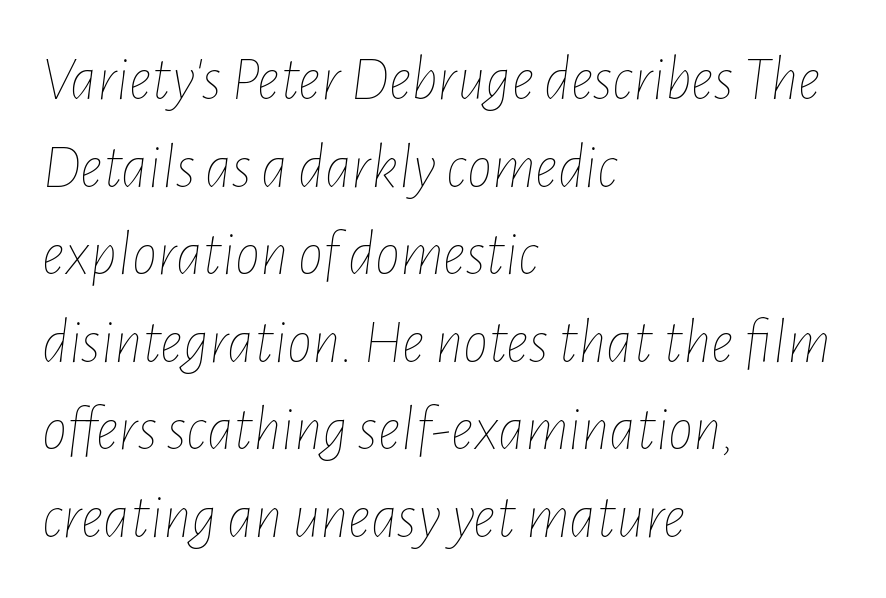
The image shows 63 px thin, condensed type, italic (leaning right); set left-aligned, normal line spacing (1.39x), normal letter spacing, not underlined; low stroke contrast and a medium x-height.
